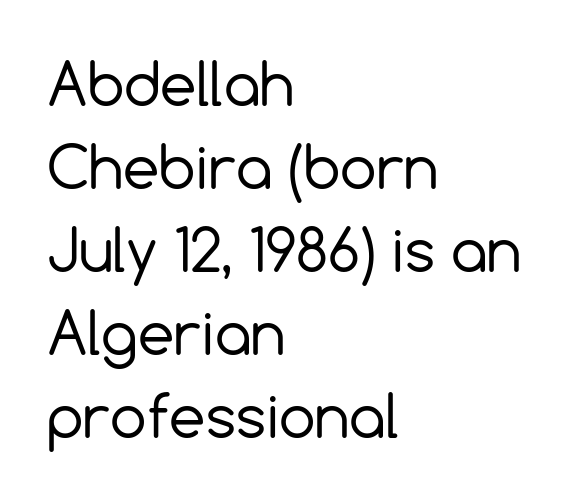
{"serif": "no", "italic": "no", "bold": "no", "weight": "regular", "width": "normal", "x_height": "medium", "monospaced": "no", "underline": "no", "align": "left", "line_spacing": "normal", "line_spacing_ratio": 1.43, "letter_spacing": "normal", "letter_spacing_em": 0.0, "glyph_px": 58}
